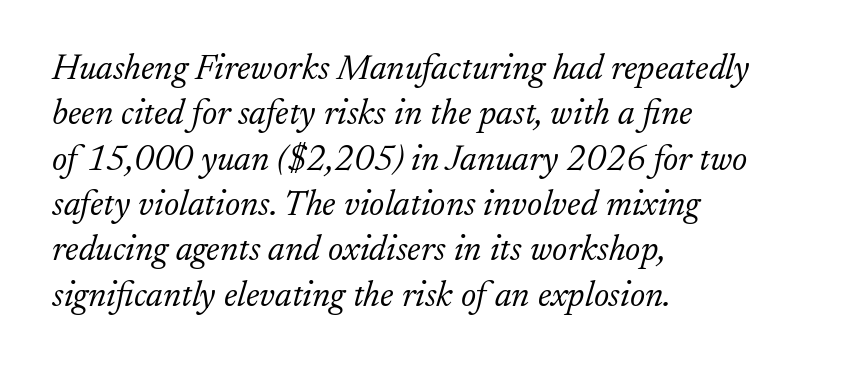
Q: Is the text bold? A: No.
Q: Is the text italic (slanted)? A: Yes, it leans right by about 17 degrees.
Q: Is the typeface a serif or a sans-serif typeface? A: Serif.
Q: Is the text underlined? A: No.
Q: How is the paragraph aligned? A: Left-aligned.
Q: Is the spacing between letters normal or unusually wide? A: Normal.
Q: Is the spacing between lines tight, normal or loose? A: Normal.
Q: Width (condensed, normal, or wide)? A: Normal.
Q: Stroke contrast? A: Low.
Q: x-height? A: Small.
Q: Monospaced? A: No.
